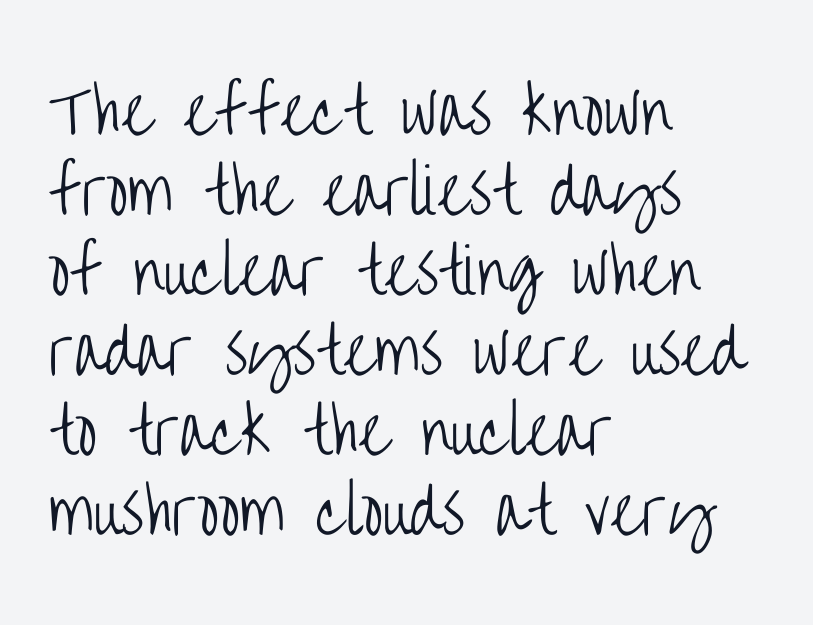
Q: Is the text bold? A: No.
Q: Is the text italic (slanted)? A: No, it is upright.
Q: Is the typeface a serif or a sans-serif typeface? A: Sans-serif.
Q: Is the text underlined? A: No.
Q: How is the paragraph aligned? A: Left-aligned.
Q: Is the spacing between letters normal or unusually wide? A: Normal.
Q: Is the spacing between lines tight, normal or loose? A: Normal.
Q: Width (condensed, normal, or wide)? A: Condensed.
Q: Stroke contrast? A: Low.
Q: x-height? A: Large.
Q: Monospaced? A: No.
